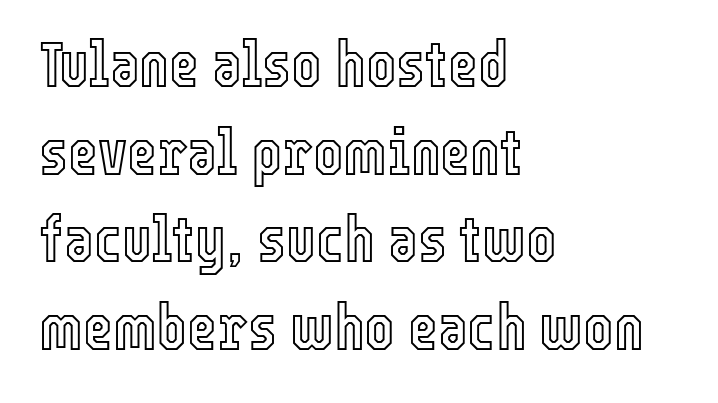
{"italic": "no", "width": "condensed", "x_height": "medium", "monospaced": "no", "underline": "no", "align": "left", "line_spacing": "normal", "line_spacing_ratio": 1.37, "letter_spacing": "normal", "letter_spacing_em": 0.0, "glyph_px": 64}
